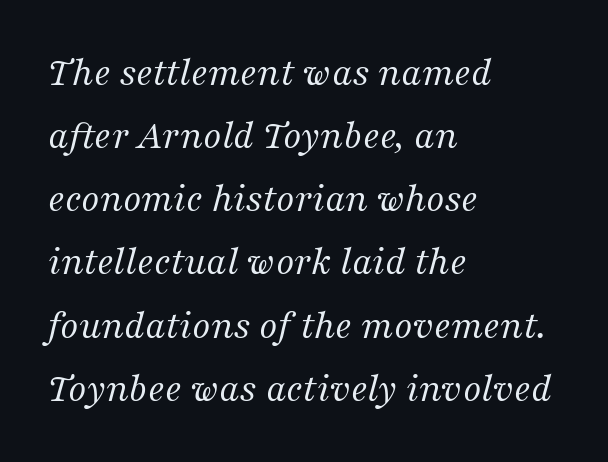
Compared with typical body copy, the letter spacing here is the same. Yep, those are serifs on the letters. Every row of glyphs begins at an identical x-position on the left. Weight: not bold — regular or lighter. Regarding leading, the lines here are spaced in the standard way. Yep, that's italic — everything's leaning.
